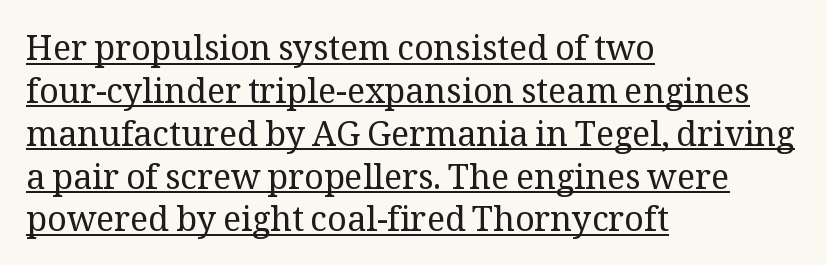
{"serif": "yes", "italic": "no", "bold": "no", "weight": "regular", "width": "normal", "stroke_contrast": "medium", "x_height": "medium", "monospaced": "no", "underline": "yes", "align": "left", "line_spacing": "normal", "line_spacing_ratio": 1.26, "letter_spacing": "normal", "letter_spacing_em": 0.0, "glyph_px": 34}
